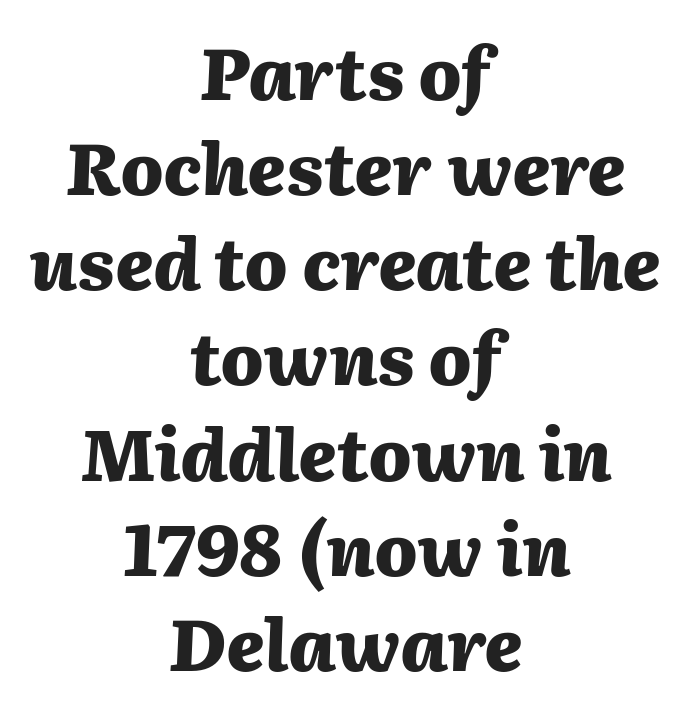
{"italic": "yes", "lean": "right", "slant_degrees": 2, "bold": "yes", "weight": "heavy", "width": "normal", "stroke_contrast": "medium", "x_height": "medium", "monospaced": "no", "underline": "no", "align": "center", "line_spacing": "normal", "line_spacing_ratio": 1.34, "letter_spacing": "normal", "letter_spacing_em": 0.0, "glyph_px": 71}
